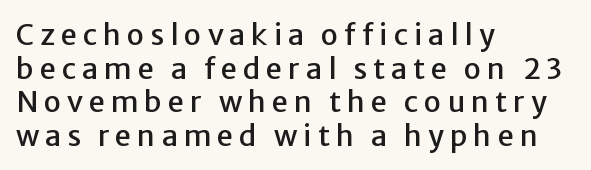
{"serif": "no", "italic": "no", "width": "normal", "stroke_contrast": "low", "x_height": "medium", "monospaced": "no", "underline": "no", "align": "left", "line_spacing_ratio": 1.16, "letter_spacing": "wide", "letter_spacing_em": 0.2, "glyph_px": 29}
